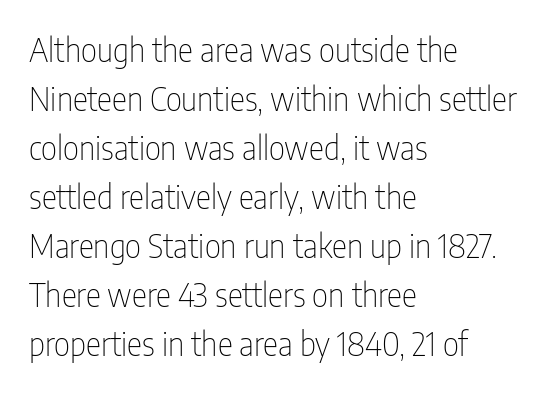
The image shows 32 px thin, condensed sans-serif type, upright; set left-aligned, normal line spacing (1.53x), normal letter spacing, not underlined; low stroke contrast and a medium x-height.
